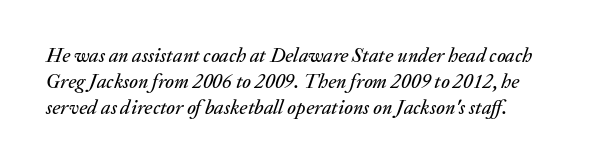
{"italic": "yes", "lean": "right", "slant_degrees": 20, "underline": "no", "line_spacing": "normal", "line_spacing_ratio": 1.31, "letter_spacing": "normal", "letter_spacing_em": 0.0, "glyph_px": 20}
